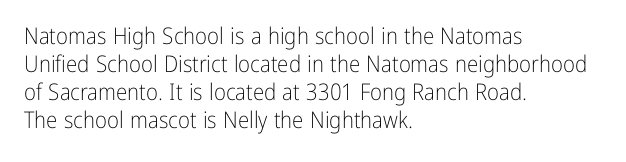
Q: Is the text bold? A: No.
Q: Is the text italic (slanted)? A: No, it is upright.
Q: Is the text underlined? A: No.
Q: How is the paragraph aligned? A: Left-aligned.
Q: Is the spacing between letters normal or unusually wide? A: Normal.
